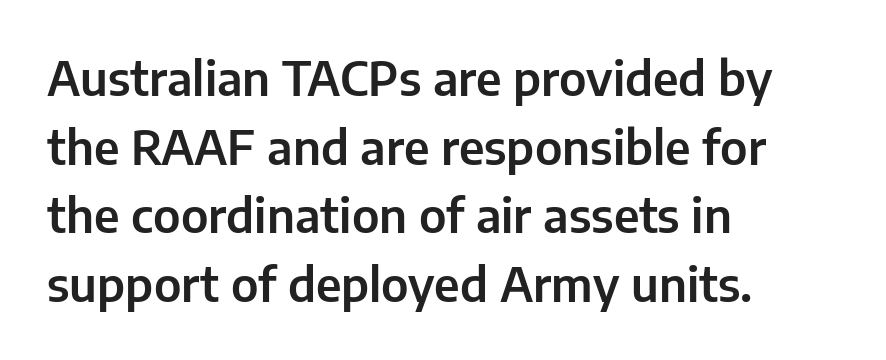
Q: Is the text italic (slanted)? A: No, it is upright.
Q: Is the typeface a serif or a sans-serif typeface? A: Sans-serif.
Q: Is the text underlined? A: No.
Q: How is the paragraph aligned? A: Left-aligned.
Q: Is the spacing between letters normal or unusually wide? A: Normal.
Q: Is the spacing between lines tight, normal or loose? A: Normal.
Q: Width (condensed, normal, or wide)? A: Normal.
Q: Stroke contrast? A: Low.
Q: x-height? A: Medium.
Q: Monospaced? A: No.
